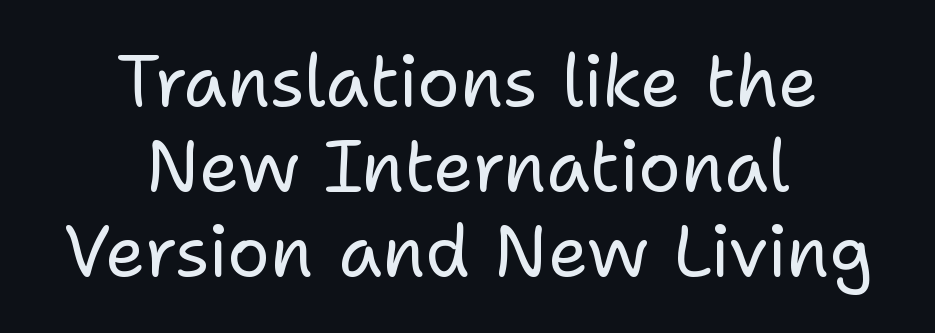
Varying glyph widths throughout — classic text-font behaviour. Tracking value appears to be zero — textbook default spacing. Check the space under the baseline: it is left empty. You can tell from the bare stems that sans-serif type was used.
